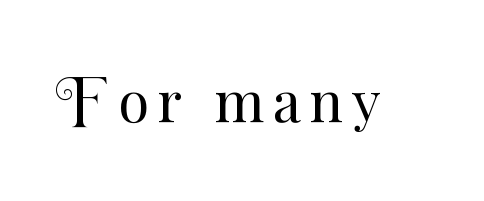
{"italic": "no", "bold": "no", "weight": "regular", "width": "normal", "stroke_contrast": "medium", "x_height": "small", "monospaced": "no", "underline": "no", "glyph_px": 56}
